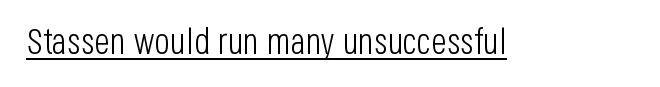
The image shows 37 px light, condensed sans-serif type, upright; set normal letter spacing, underlined; low stroke contrast and a large x-height.
